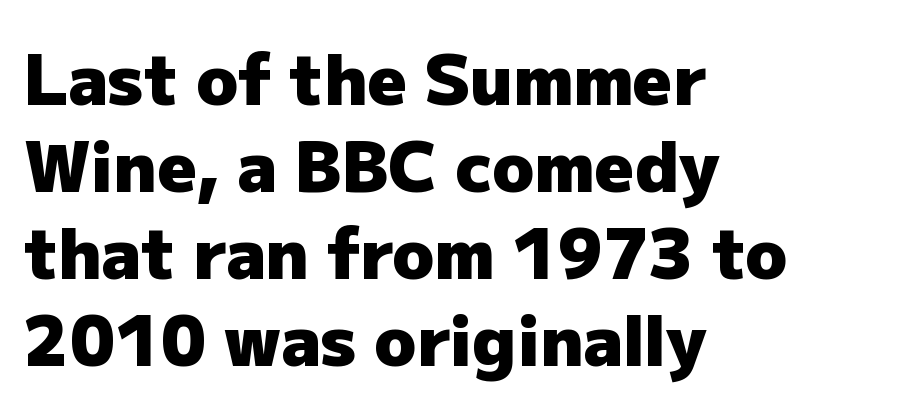
{"serif": "no", "italic": "no", "bold": "yes", "weight": "heavy", "width": "normal", "stroke_contrast": "low", "x_height": "medium", "monospaced": "no", "underline": "no", "align": "left", "line_spacing": "normal", "line_spacing_ratio": 1.26, "letter_spacing": "normal", "letter_spacing_em": 0.0, "glyph_px": 69}
